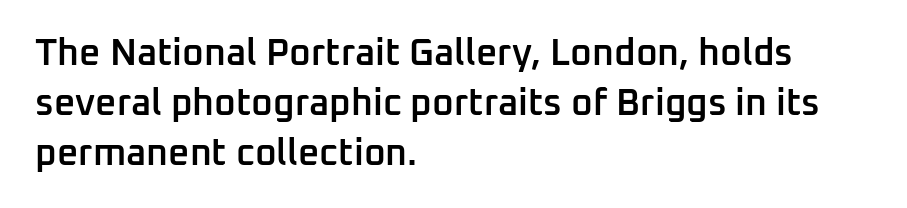
Horizontal alignment here is leftward, the default for most running prose. These lines are rendered in a variable-pitch font. Unlike a traditional serif, this face leaves its strokes unadorned. Underline: absent. Is there any slant? The stems are plumb. Baseline-to-baseline distance is the conventional proportion of letter height.
